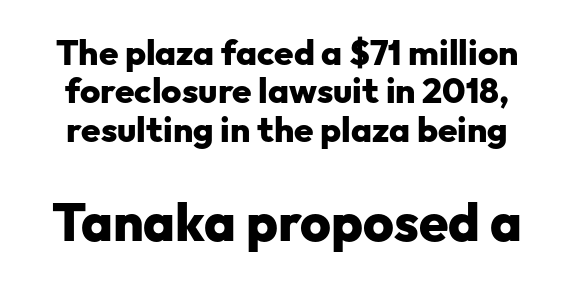
{"serif": "no", "italic": "no", "bold": "yes", "weight": "heavy", "width": "normal", "stroke_contrast": "low", "x_height": "medium", "monospaced": "no", "underline": "no", "line_spacing": "tight", "line_spacing_ratio": 1.1, "letter_spacing": "normal", "letter_spacing_em": 0.0, "larger_block": "second", "size_ratio": 1.51, "glyph_px": 53}
